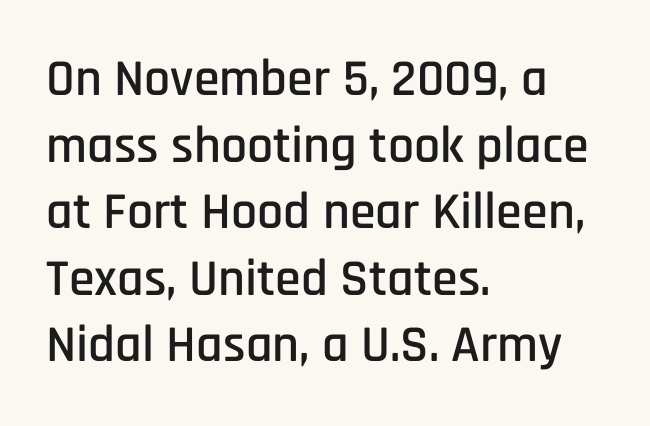
The image shows 52 px condensed sans-serif type, upright; set left-aligned, normal line spacing (1.28x), normal letter spacing, not underlined; low stroke contrast and a large x-height.
